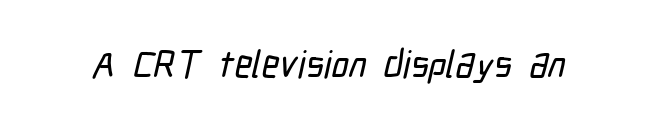
Q: Is the typeface a serif or a sans-serif typeface? A: Sans-serif.
Q: Is the text underlined? A: No.
Q: Is the spacing between letters normal or unusually wide? A: Normal.
Q: Width (condensed, normal, or wide)? A: Condensed.
Q: Stroke contrast? A: Low.
Q: x-height? A: Medium.
Q: Monospaced? A: No.
